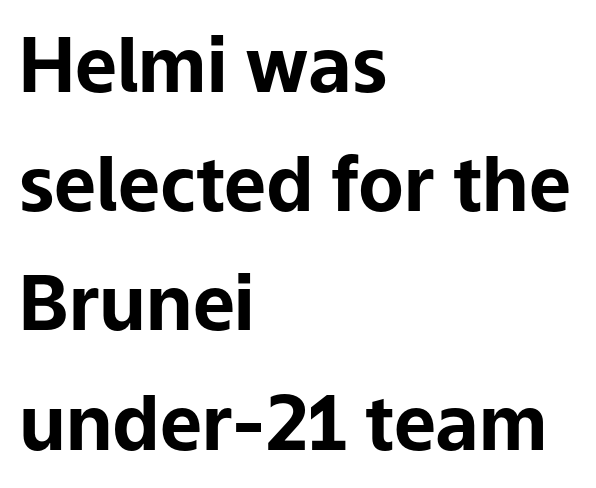
{"serif": "no", "italic": "no", "bold": "yes", "weight": "bold", "width": "normal", "stroke_contrast": "low", "x_height": "medium", "monospaced": "no", "underline": "no", "align": "left", "line_spacing": "normal", "line_spacing_ratio": 1.59, "letter_spacing": "normal", "letter_spacing_em": 0.0, "glyph_px": 75}
